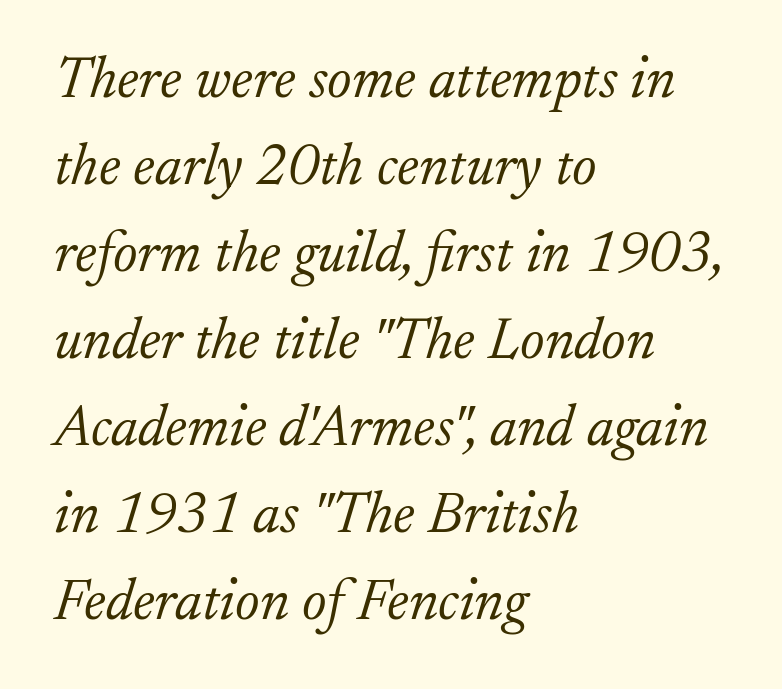
The image shows 58 px light serif type, italic (leaning right); set left-aligned, normal line spacing (1.5x), normal letter spacing, not underlined; low stroke contrast and a small x-height.
